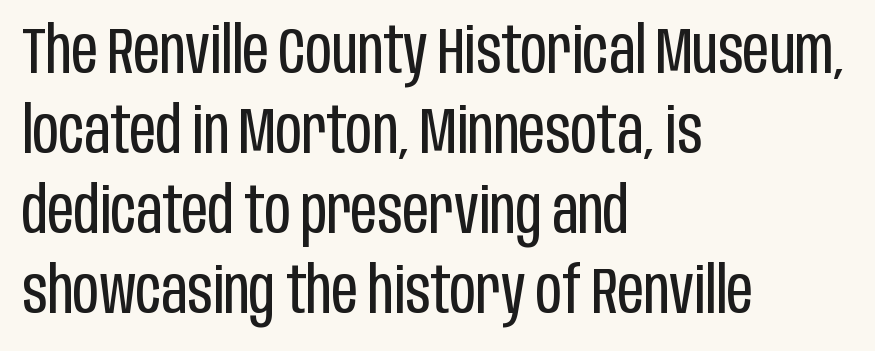
Think standard paragraph weight, or any step lighter than that. One-word summary of the alignment: left. The rendering uses natural spacing where letterforms have individual widths. Ordinary non-slanted type is in use. Glyph-to-glyph distance matches everyday printed text. Vertically, the passage feels balanced, rows spaced as you'd expect.
